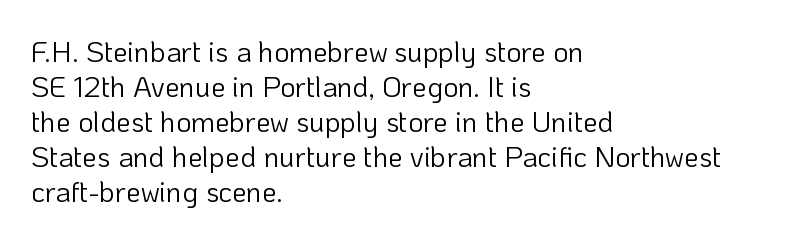
The image shows 29 px light sans-serif type, upright; set left-aligned, line spacing 1.21x, normal letter spacing, not underlined; low stroke contrast and a medium x-height.
